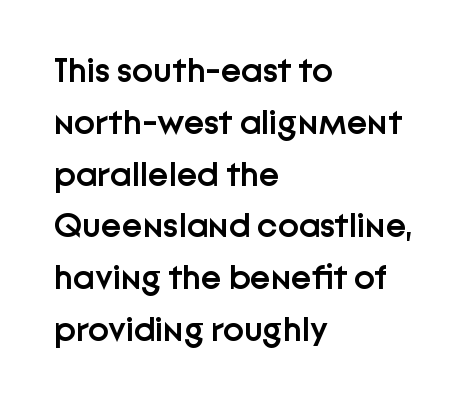
{"serif": "no", "italic": "no", "bold": "semi", "weight": "semibold", "width": "normal", "stroke_contrast": "low", "x_height": "medium", "monospaced": "no", "underline": "no", "align": "left", "line_spacing": "normal", "line_spacing_ratio": 1.48, "letter_spacing": "normal", "letter_spacing_em": 0.0, "glyph_px": 35}
